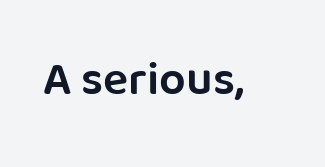
{"serif": "no", "italic": "no", "bold": "semi", "weight": "semibold", "width": "normal", "stroke_contrast": "low", "x_height": "large", "monospaced": "no", "underline": "no", "letter_spacing": "normal", "letter_spacing_em": 0.0, "glyph_px": 47}
